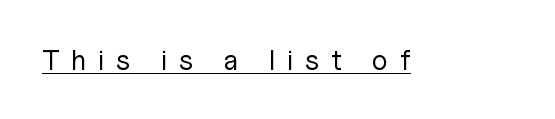
The image shows 28 px regular-weight sans-serif type, upright; set unusually wide letter spacing (+0.42 em), underlined; low stroke contrast and a medium x-height.
